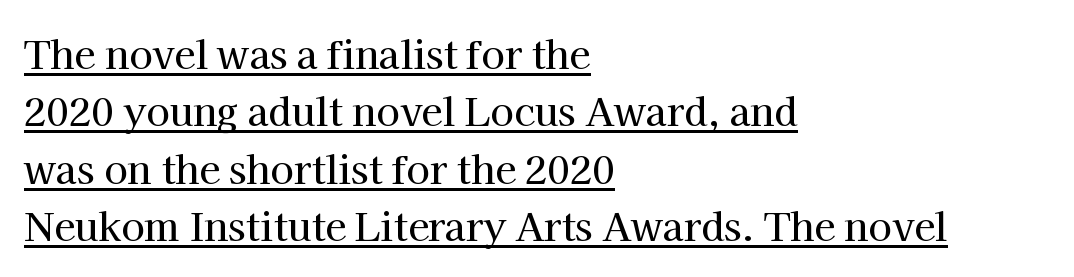
Q: Is the text italic (slanted)? A: No, it is upright.
Q: Is the typeface a serif or a sans-serif typeface? A: Serif.
Q: Is the text underlined? A: Yes.
Q: How is the paragraph aligned? A: Left-aligned.
Q: Is the spacing between letters normal or unusually wide? A: Normal.
Q: Is the spacing between lines tight, normal or loose? A: Normal.
Q: Width (condensed, normal, or wide)? A: Normal.
Q: Stroke contrast? A: High.
Q: x-height? A: Medium.
Q: Monospaced? A: No.
